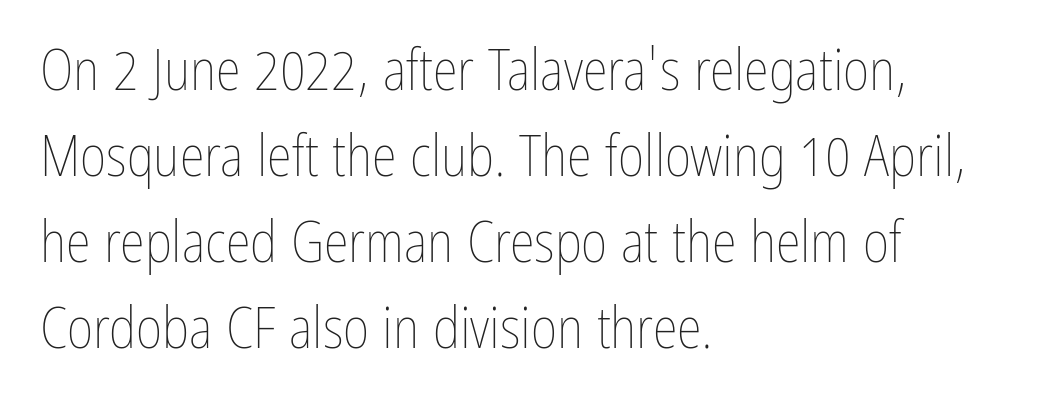
Teacher's note: observe the even left margin — that is flush-left alignment. The passage shown is typed in a proportional face where columns would drift. Tracking here is standard; glyphs follow each other at the usual distance. Vertical stems look standard width or narrower in stroke.
